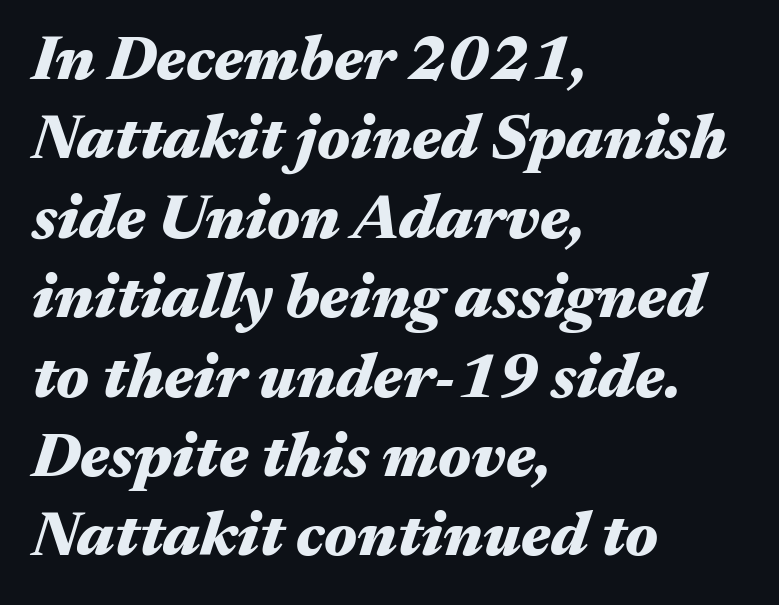
Tracking here is standard; glyphs follow each other at the usual distance. Here the designer chose a conventional face with non-uniform glyph widths. Line starts are locked; line ends wander. The typesetting leans heavy: a genuine bold. Evenly set lines give the paragraph a standard silhouette.
